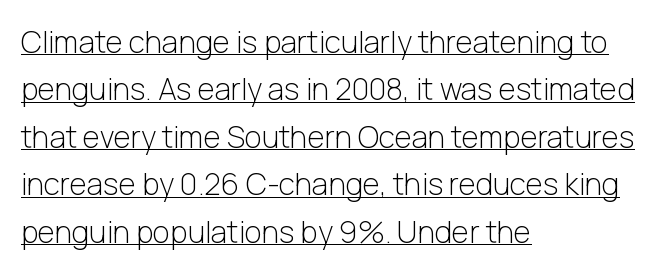
The image shows 30 px light sans-serif type, upright; set left-aligned, normal line spacing (1.58x), normal letter spacing, underlined; low stroke contrast and a medium x-height.
